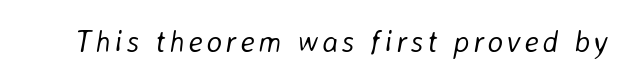
Q: Is the text bold? A: No.
Q: Is the text italic (slanted)? A: Yes, it leans right by about 8 degrees.
Q: Is the text underlined? A: No.
Q: Width (condensed, normal, or wide)? A: Normal.
Q: Stroke contrast? A: Low.
Q: x-height? A: Medium.
Q: Monospaced? A: No.
